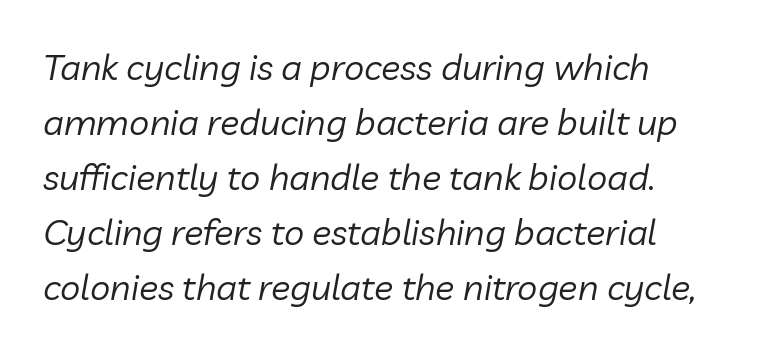
The type is set solid horizontally, with unmodified tracking. Compared with a typical body face, this is equally light or lighter still. The passage shown is not underscored anywhere. Characters are canted at an angle relative to the baseline's perpendicular. The letters advance in unequal steps, a hallmark of proportional type. Quick note: interline space is typical.
